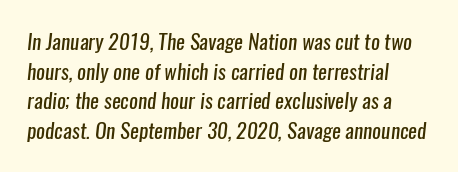
{"bold": "no", "underline": "no", "align": "left", "line_spacing": "normal", "line_spacing_ratio": 1.41, "letter_spacing": "normal", "letter_spacing_em": 0.0, "glyph_px": 21}
